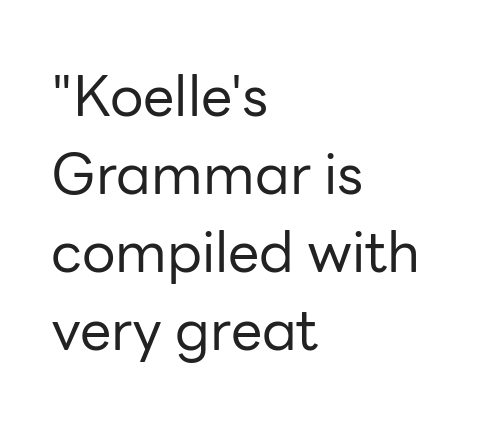
{"serif": "no", "italic": "no", "bold": "no", "weight": "regular", "width": "normal", "stroke_contrast": "low", "x_height": "medium", "monospaced": "no", "underline": "no", "align": "left", "line_spacing": "normal", "line_spacing_ratio": 1.39, "letter_spacing": "normal", "letter_spacing_em": 0.0, "glyph_px": 56}
